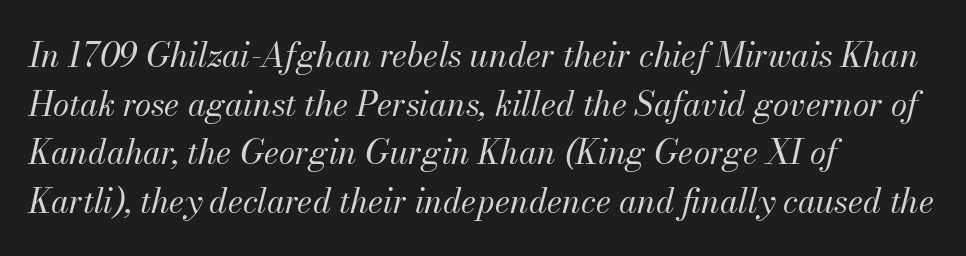
The image shows 33 px regular-weight type, italic (leaning right); set left-aligned, normal line spacing (1.47x), normal letter spacing, not underlined; medium stroke contrast and a small x-height.
